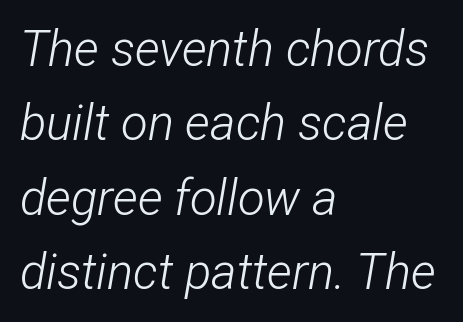
The image shows 49 px light, condensed type, italic (leaning right); set left-aligned, normal line spacing (1.52x), normal letter spacing, not underlined; low stroke contrast and a medium x-height.
